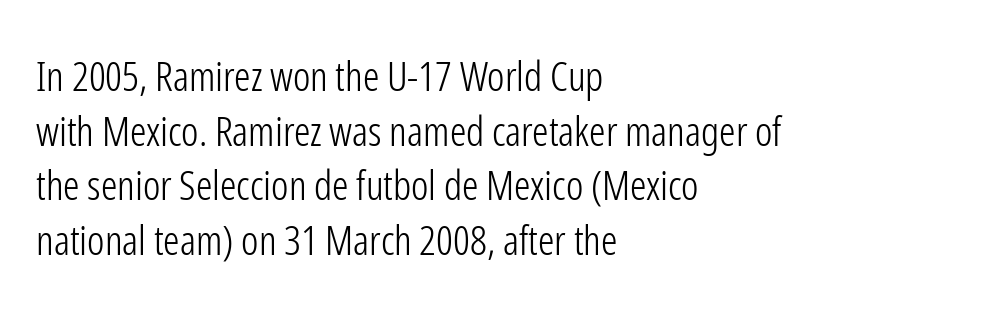
The image shows 41 px light, condensed sans-serif type, upright; set left-aligned, normal line spacing (1.33x), normal letter spacing, not underlined; low stroke contrast and a medium x-height.
